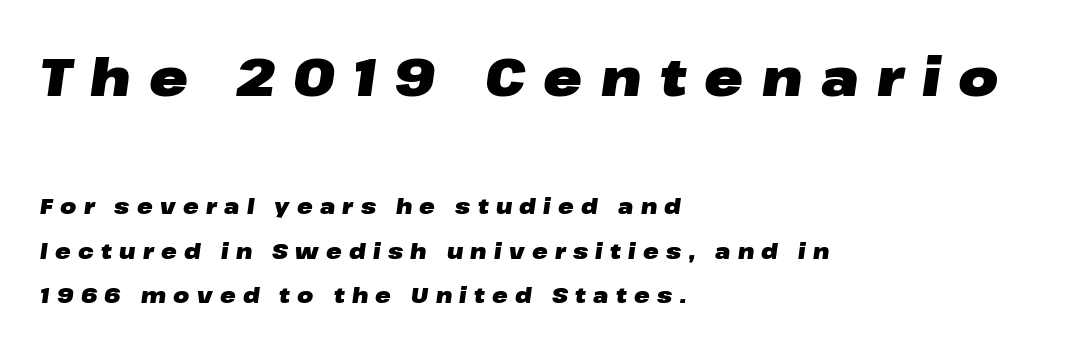
The type is letterspaced generously, with wide tracking. The passage shown is typed in a proportional face where columns would drift. The glyphs look as if they've been sheared to an angle. Type without underlining. The lines in this sample share a left origin and differ only in where they stop.
